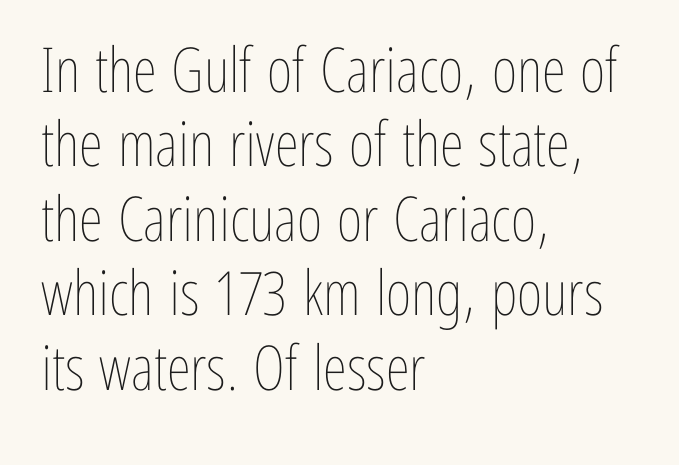
Anything drawn beneath the words? Only blank space. Ordinary non-slanted type is in use. This sample is left-justified, so line endings fall wherever the words run out. Is this a fixed-width face? No — the glyphs have proportional, varying widths. Caption: standard tracking, unaltered. The passage shown is not bold in any degree.
